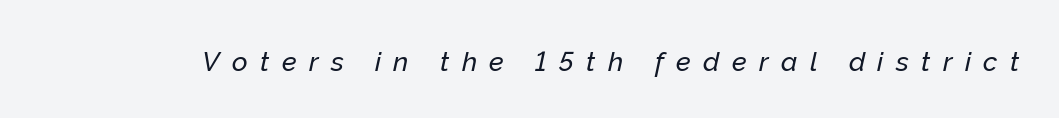
Short note: letters widely spaced. Quick note: italic. Check under the words: just untouched page.
